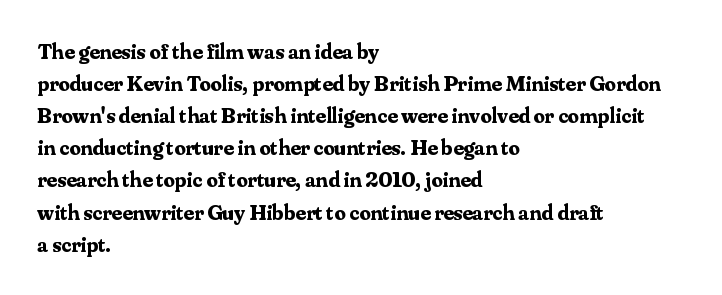
The image shows 22 px bold type, upright; set left-aligned, normal line spacing (1.46x), normal letter spacing, not underlined.
